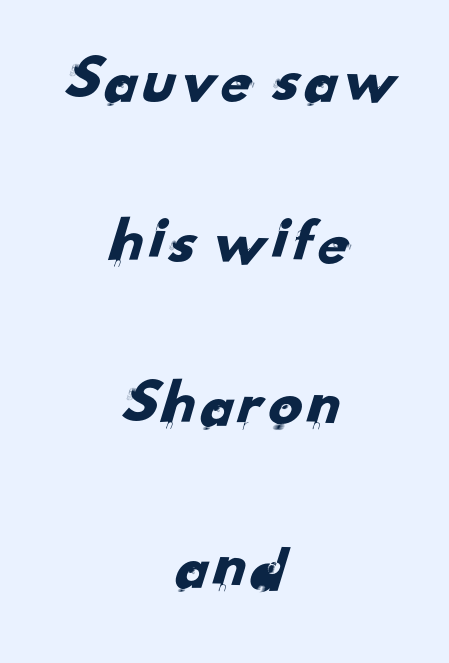
{"serif": "no", "width": "normal", "stroke_contrast": "low", "x_height": "small", "monospaced": "no", "underline": "no", "align": "center", "line_spacing": "loose", "line_spacing_ratio": 2.42, "letter_spacing": "normal", "letter_spacing_em": 0.0, "glyph_px": 67}
